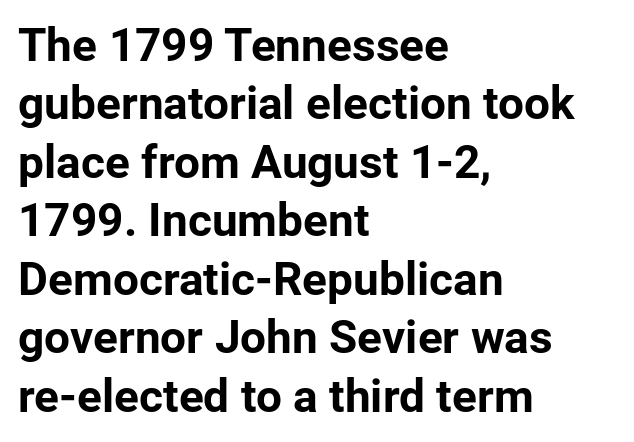
Q: Is the text bold? A: Yes.
Q: Is the text italic (slanted)? A: No, it is upright.
Q: Is the typeface a serif or a sans-serif typeface? A: Sans-serif.
Q: Is the text underlined? A: No.
Q: How is the paragraph aligned? A: Left-aligned.
Q: Is the spacing between letters normal or unusually wide? A: Normal.
Q: Is the spacing between lines tight, normal or loose? A: Normal.
Q: Width (condensed, normal, or wide)? A: Normal.
Q: Stroke contrast? A: Low.
Q: x-height? A: Medium.
Q: Monospaced? A: No.
